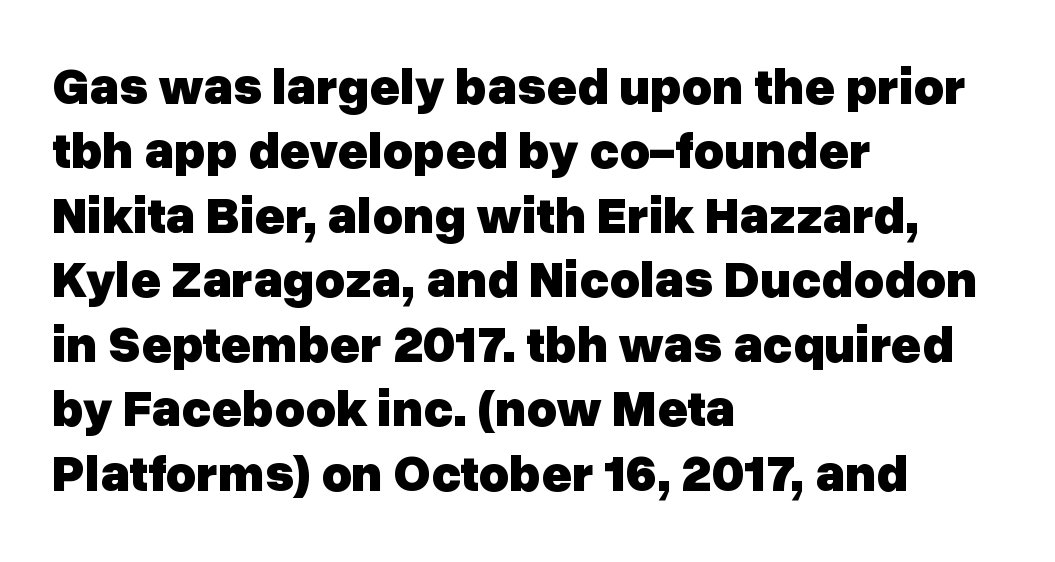
Heavy-handed strokes throughout: this text is bold. The rendering keeps characters at their native spacing. Stroke terminals: plain, sans-serif. Italic? Not at all — the glyphs are vertical. Descenders hang freely into open space.
